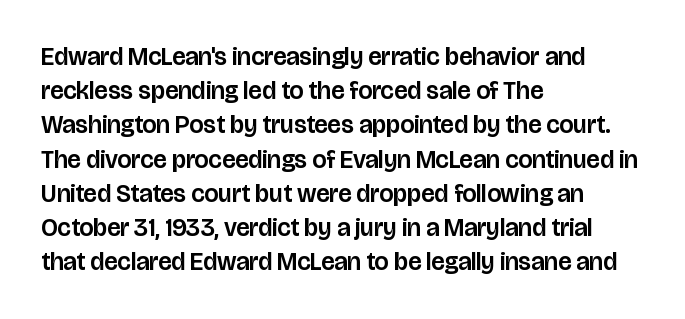
Q: Is the text italic (slanted)? A: No, it is upright.
Q: Is the text underlined? A: No.
Q: How is the paragraph aligned? A: Left-aligned.
Q: Is the spacing between letters normal or unusually wide? A: Normal.
Q: Is the spacing between lines tight, normal or loose? A: Normal.
